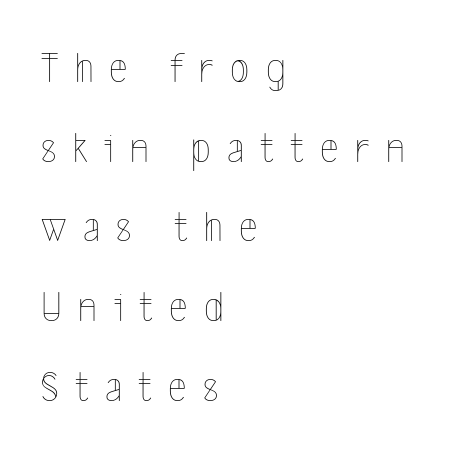
{"italic": "no", "bold": "no", "weight": "thin", "width": "condensed", "x_height": "medium", "monospaced": "no", "underline": "no", "align": "left", "line_spacing_ratio": 1.81, "letter_spacing": "wide", "letter_spacing_em": 0.37, "glyph_px": 44}
